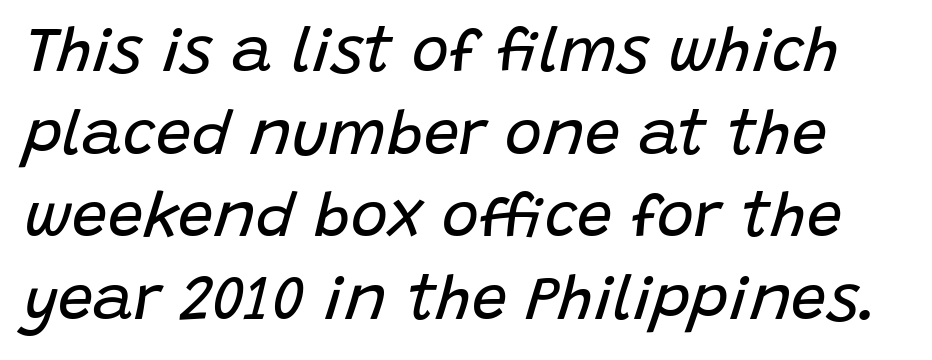
Q: Is the text bold? A: No.
Q: Is the text italic (slanted)? A: Yes, it leans right by about 15 degrees.
Q: Is the text underlined? A: No.
Q: Is the spacing between letters normal or unusually wide? A: Normal.
Q: Is the spacing between lines tight, normal or loose? A: Normal.
Q: Width (condensed, normal, or wide)? A: Normal.
Q: Stroke contrast? A: Low.
Q: x-height? A: Large.
Q: Monospaced? A: No.
